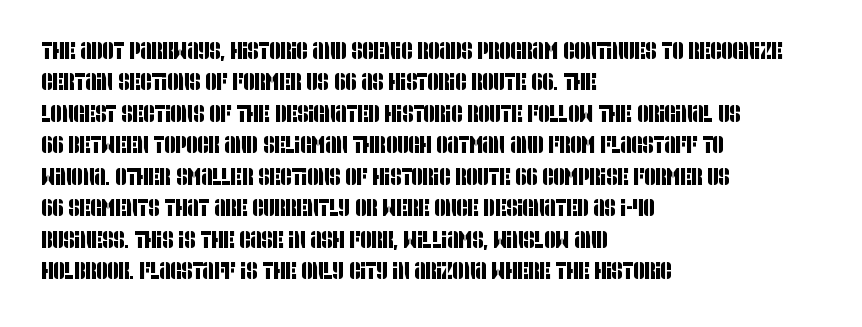
Q: Is the text underlined? A: No.
Q: How is the paragraph aligned? A: Left-aligned.
Q: Is the spacing between letters normal or unusually wide? A: Normal.
Q: Is the spacing between lines tight, normal or loose? A: Normal.
